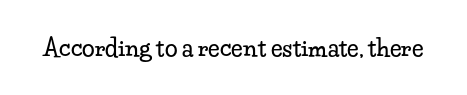
Each word holds together tightly as a unit, with standard inter-letter gaps. Posture: upright roman. The specimen omits any rule beneath the text block's lines.
